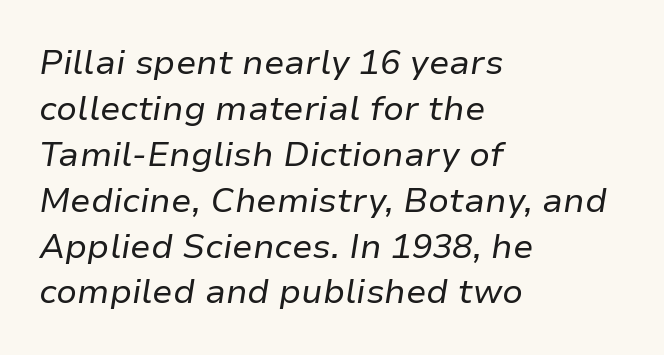
{"italic": "yes", "lean": "right", "slant_degrees": 9, "bold": "no", "weight": "regular", "width": "normal", "stroke_contrast": "low", "x_height": "medium", "monospaced": "no", "underline": "no", "align": "left", "line_spacing": "normal", "line_spacing_ratio": 1.35, "letter_spacing": "normal", "letter_spacing_em": 0.0, "glyph_px": 34}
